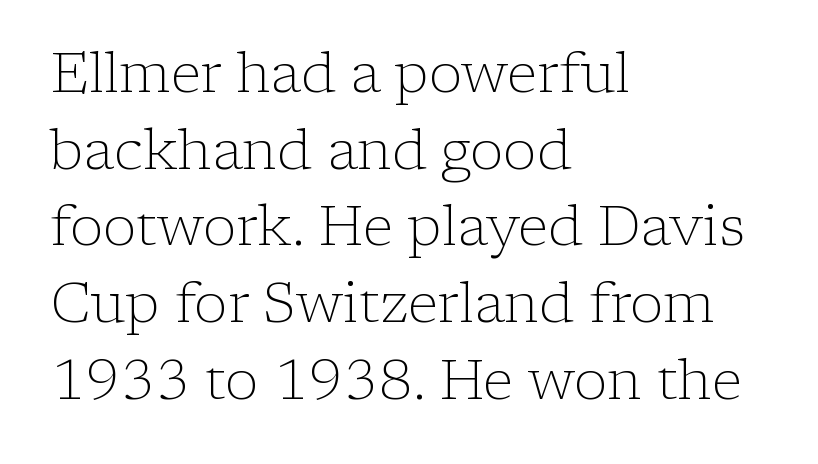
Q: Is the text bold? A: No.
Q: Is the text italic (slanted)? A: No, it is upright.
Q: Is the typeface a serif or a sans-serif typeface? A: Serif.
Q: Is the text underlined? A: No.
Q: How is the paragraph aligned? A: Left-aligned.
Q: Is the spacing between letters normal or unusually wide? A: Normal.
Q: Is the spacing between lines tight, normal or loose? A: Normal.
Q: Width (condensed, normal, or wide)? A: Normal.
Q: Stroke contrast? A: Low.
Q: x-height? A: Medium.
Q: Monospaced? A: No.
